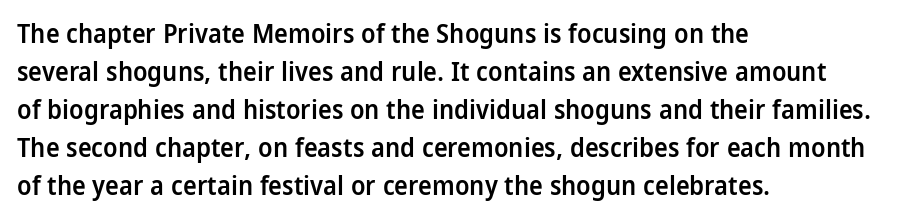
Q: Is the text bold? A: Semi-bold.
Q: Is the text italic (slanted)? A: No, it is upright.
Q: Is the text underlined? A: No.
Q: How is the paragraph aligned? A: Left-aligned.
Q: Is the spacing between letters normal or unusually wide? A: Normal.
Q: Is the spacing between lines tight, normal or loose? A: Normal.
